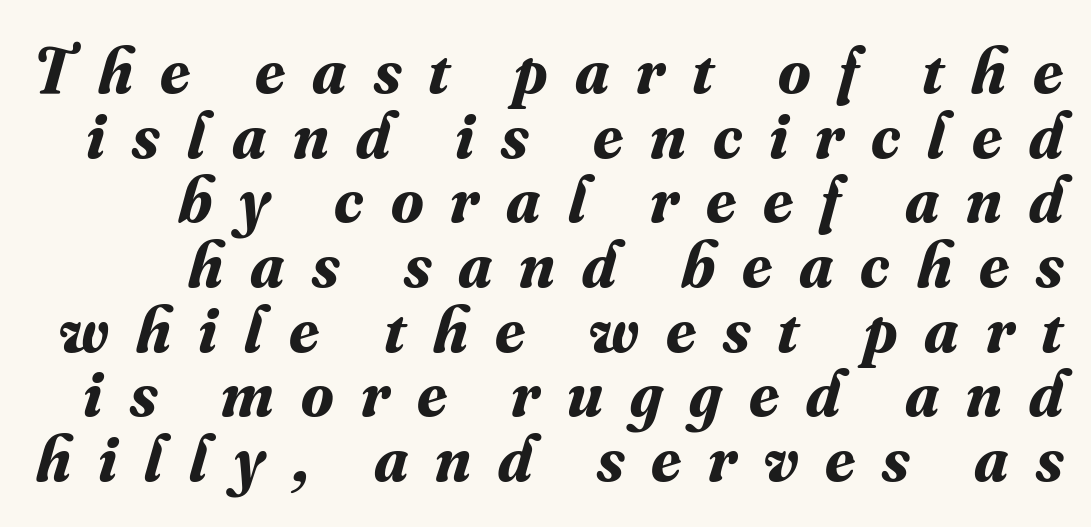
The image shows 66 px bold serif type, italic (leaning right); set tight line spacing (0.98x), unusually wide letter spacing (+0.41 em), not underlined; medium stroke contrast and a small x-height.
